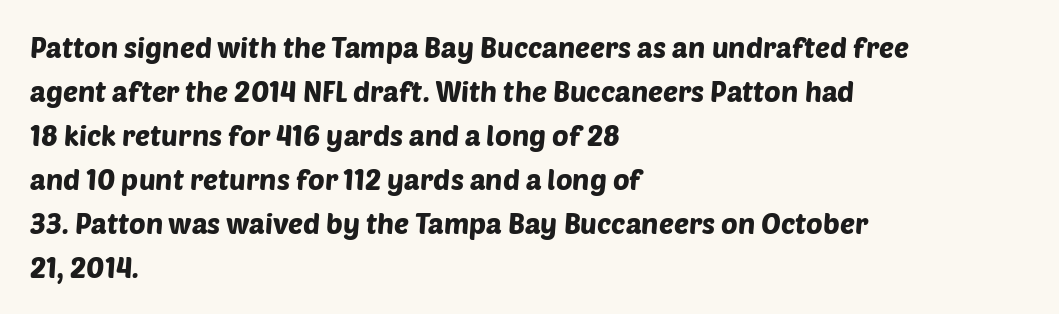
Q: Is the typeface a serif or a sans-serif typeface? A: Sans-serif.
Q: Is the text underlined? A: No.
Q: How is the paragraph aligned? A: Left-aligned.
Q: Is the spacing between letters normal or unusually wide? A: Normal.
Q: Is the spacing between lines tight, normal or loose? A: Normal.
Q: Width (condensed, normal, or wide)? A: Normal.
Q: Stroke contrast? A: Low.
Q: x-height? A: Large.
Q: Monospaced? A: No.
